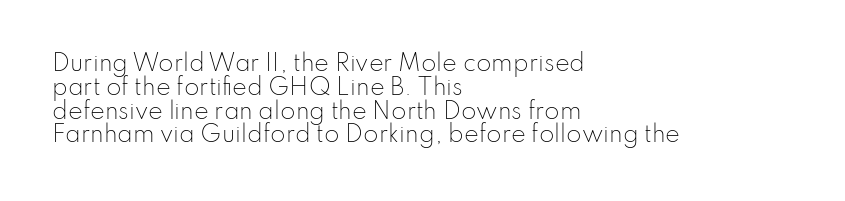
You can tell it's not italic because the verticals are truly vertical. The foot of each line stays bare and open. The letters look calm and open, with moderate or lighter stems. The horizontal fit of the characters is conventional and even.
